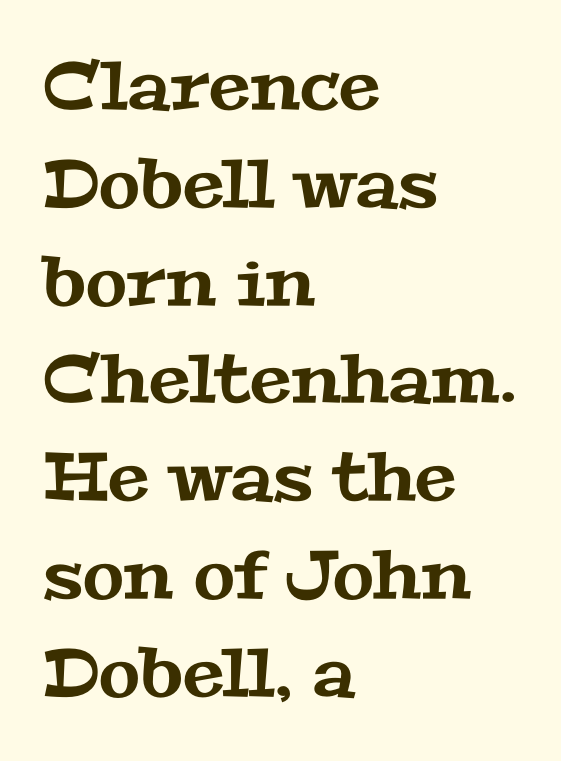
{"serif": "yes", "width": "wide", "stroke_contrast": "medium", "x_height": "medium", "monospaced": "no", "underline": "no", "align": "left", "line_spacing": "normal", "line_spacing_ratio": 1.46, "letter_spacing": "normal", "letter_spacing_em": 0.0, "glyph_px": 67}
